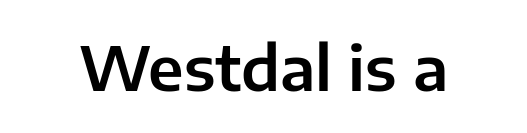
{"serif": "no", "italic": "no", "width": "normal", "stroke_contrast": "low", "x_height": "medium", "monospaced": "no", "underline": "no", "letter_spacing": "normal", "letter_spacing_em": 0.0, "glyph_px": 61}
